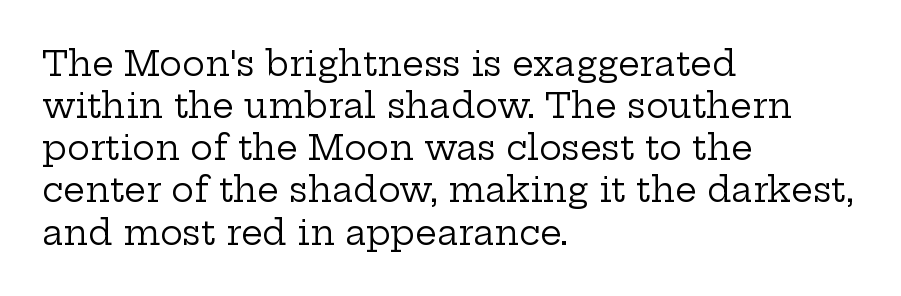
What stands out about the letter spacing? Nothing — it is the standard amount. Beneath every word, the page is bare. The text was rendered using a seriffed face with decorative stroke endings. A quiet, ordinary-to-light weight characterises the typeface.
